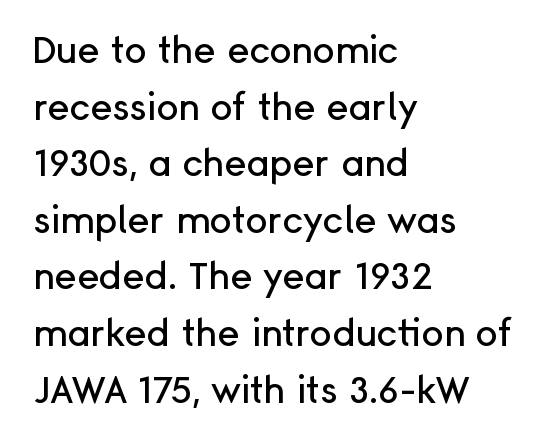
The image shows 37 px sans-serif type, upright; set left-aligned, normal line spacing (1.53x), normal letter spacing, not underlined; low stroke contrast and a medium x-height.
